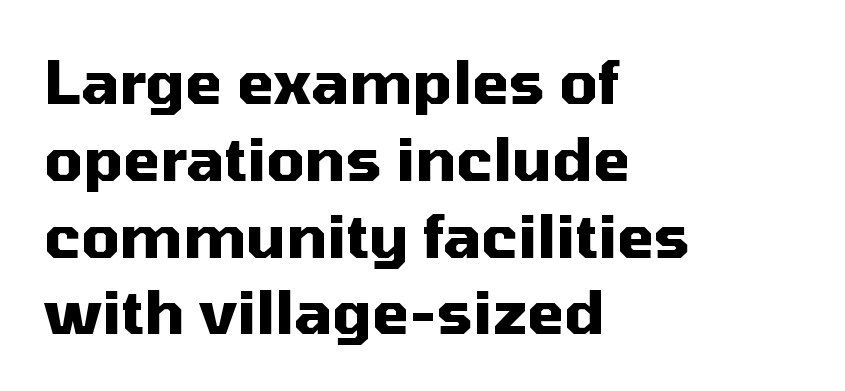
{"serif": "no", "italic": "no", "bold": "yes", "weight": "heavy", "width": "normal", "stroke_contrast": "medium", "x_height": "medium", "monospaced": "no", "underline": "no", "align": "left", "line_spacing": "normal", "line_spacing_ratio": 1.28, "letter_spacing": "normal", "letter_spacing_em": 0.0, "glyph_px": 60}
